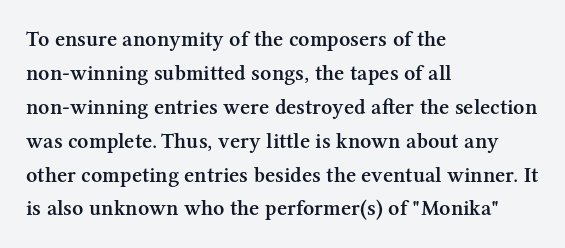
Q: Is the text bold? A: Semi-bold.
Q: Is the text italic (slanted)? A: No, it is upright.
Q: Is the text underlined? A: No.
Q: How is the paragraph aligned? A: Left-aligned.
Q: Is the spacing between letters normal or unusually wide? A: Normal.
Q: Is the spacing between lines tight, normal or loose? A: Normal.
